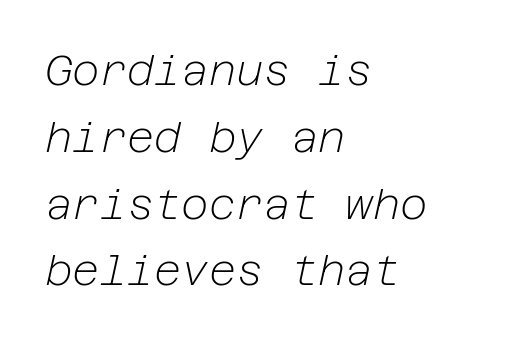
The image shows 42 px light type, italic (leaning right); set left-aligned, normal line spacing (1.59x), normal letter spacing, not underlined; low stroke contrast and a medium x-height.
